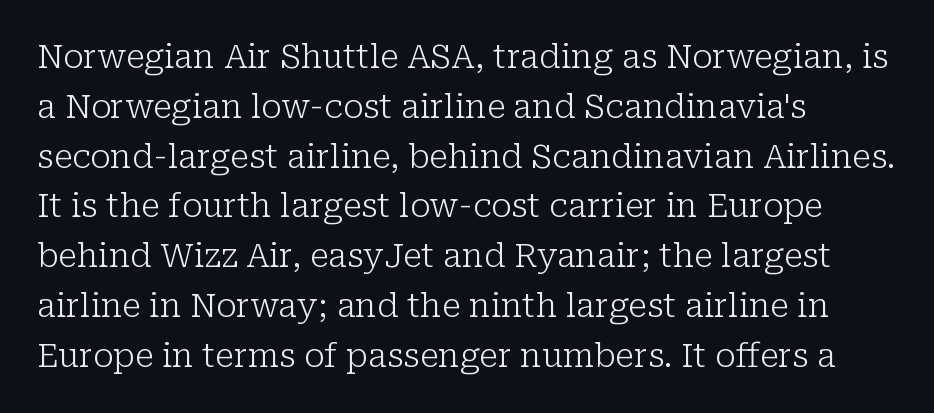
Q: Is the text bold? A: No.
Q: Is the text italic (slanted)? A: No, it is upright.
Q: Is the typeface a serif or a sans-serif typeface? A: Serif.
Q: Is the text underlined? A: No.
Q: How is the paragraph aligned? A: Left-aligned.
Q: Is the spacing between letters normal or unusually wide? A: Normal.
Q: Is the spacing between lines tight, normal or loose? A: Normal.
Q: Width (condensed, normal, or wide)? A: Normal.
Q: Stroke contrast? A: Low.
Q: x-height? A: Medium.
Q: Monospaced? A: No.
